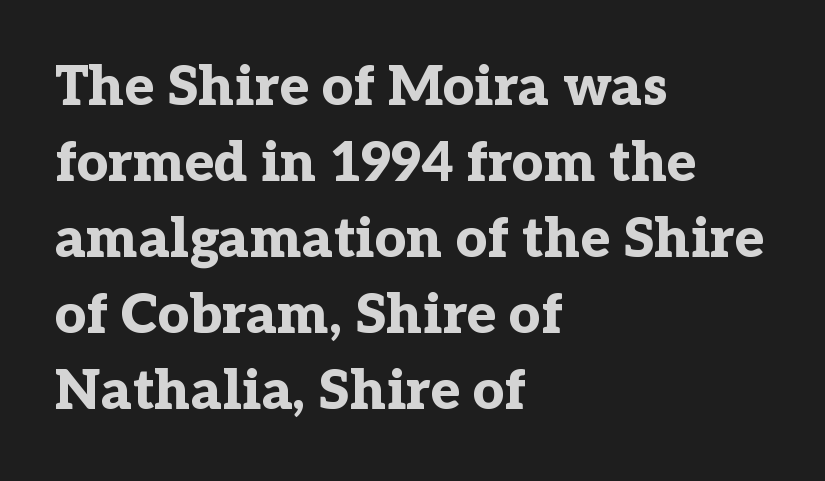
Each row of text sits above clean, open space. The lettering holds an erect, upright posture throughout. Varying glyph widths throughout — classic text-font behaviour. Is the letter spacing exaggerated? No — it looks like the ordinary default. Is there much room between lines? A standard amount, neither cramped nor airy.
